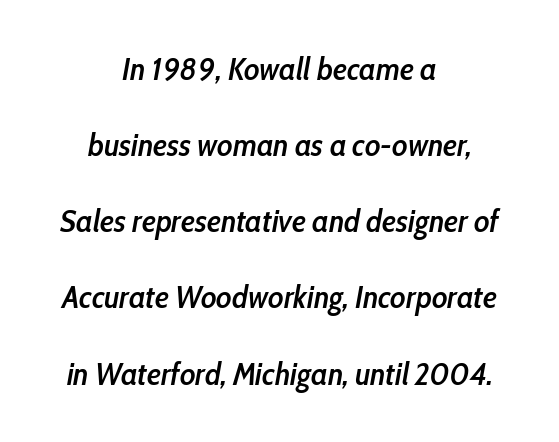
The image shows 32 px semibold, condensed type, italic (leaning right); set centered, loose line spacing (2.38x), normal letter spacing, not underlined; low stroke contrast and a medium x-height.
